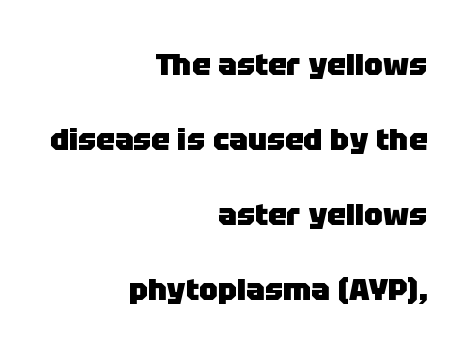
The image shows 31 px heavy sans-serif type, upright; set right-aligned, loose line spacing (2.42x), normal letter spacing, not underlined; low stroke contrast and a large x-height.
